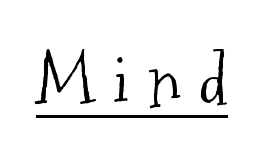
The letterforms sit at book weight or below. If you drew a line through each stem, it would be perfectly vertical. A typographer would call this underscored text. Students, note that the glyphs here are deliberately spaced far apart.
